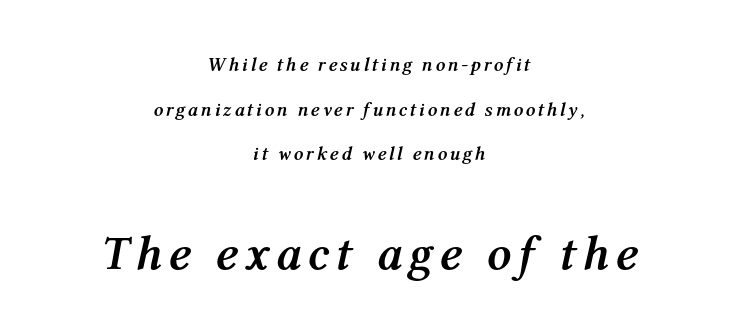
{"italic": "yes", "lean": "right", "slant_degrees": 12, "bold": "yes", "weight": "semibold", "width": "normal", "stroke_contrast": "medium", "x_height": "medium", "monospaced": "no", "underline": "no", "align": "center", "line_spacing": "loose", "line_spacing_ratio": 2.35, "larger_block": "second", "size_ratio": 2.53, "glyph_px": 48}
